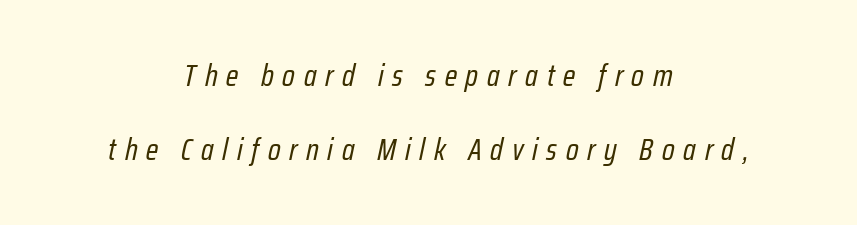
Notice the wide empty band between every row — that's loose leading. The weight would be labelled regular, book, light, or lighter still. Think of a printed novel: that variable character pitch is what you see here. The lines in this sample share a center point and differ in where they start and stop. The specimen reads as italic at a glance.
